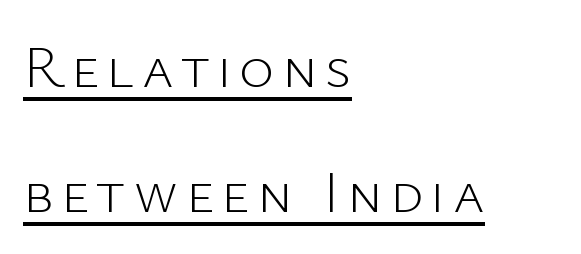
How would I describe the line gaps? Wide and relaxed. Leftover space on each line is placed entirely after the last word. Stroke thickness stays within the range of a standard reading face or lighter. Italic? Not at all — the glyphs are vertical.
